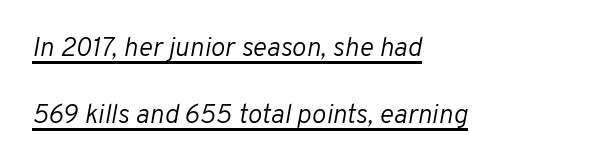
{"italic": "yes", "lean": "right", "slant_degrees": 10, "bold": "no", "underline": "yes", "align": "left", "line_spacing": "loose", "line_spacing_ratio": 2.47, "letter_spacing": "normal", "letter_spacing_em": 0.0, "glyph_px": 27}
